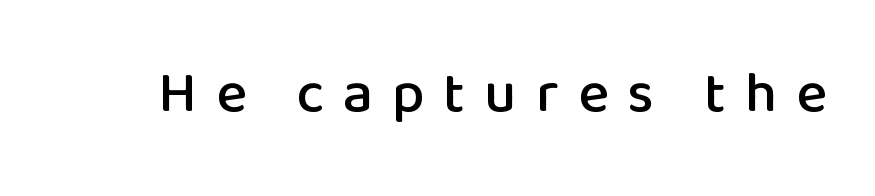
The specimen reads as upright at a glance. The typeface chosen for these lines omits serifs. These lines are rendered in a variable-pitch font. Characters follow at a spacing far wider than the type designer built in. Each row of text sits above clean, open space.
